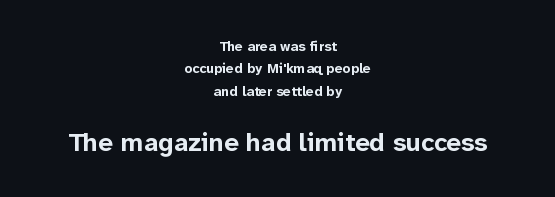
Q: Is the text bold? A: Yes.
Q: Is the text italic (slanted)? A: No, it is upright.
Q: Is the text underlined? A: No.
Q: How is the paragraph aligned? A: Centered.
Q: Is the spacing between letters normal or unusually wide? A: Normal.
Q: Is the spacing between lines tight, normal or loose? A: Normal.
Q: Which block of text is set in a larger size, the first (top) or the second (bottom)? A: The second (bottom) one.
